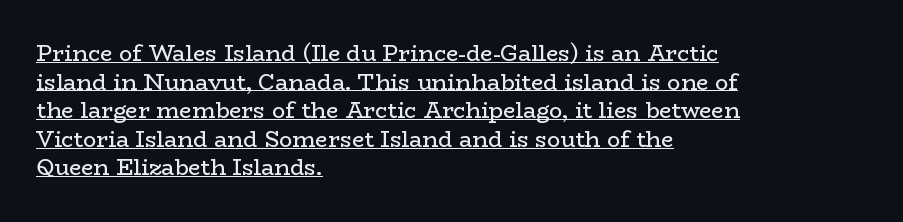
The image shows 22 px text type, upright; set left-aligned, normal line spacing (1.3x), normal letter spacing, underlined.
